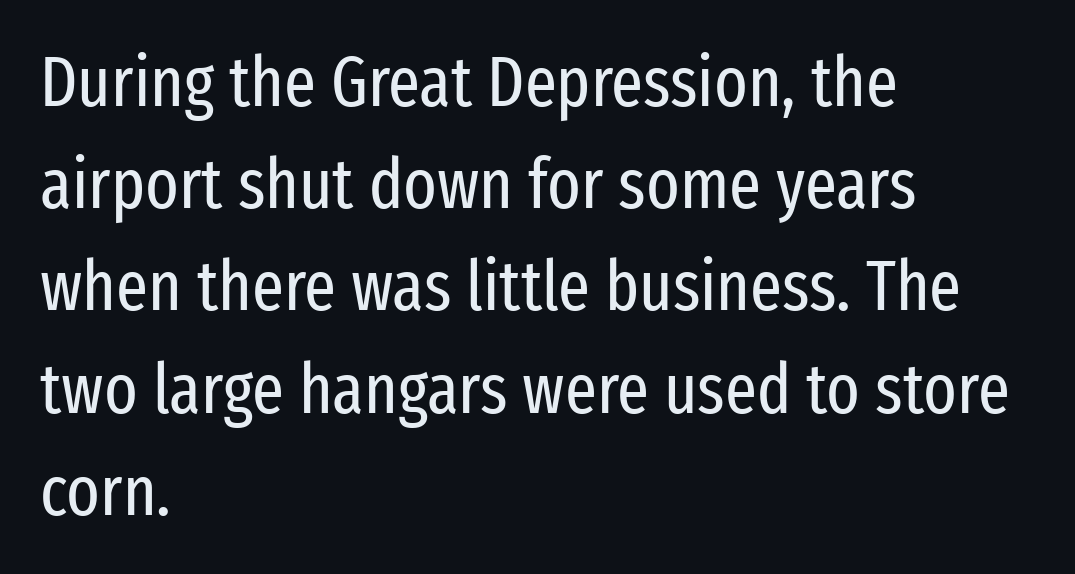
{"serif": "no", "italic": "no", "bold": "no", "weight": "regular", "width": "condensed", "stroke_contrast": "low", "x_height": "medium", "monospaced": "no", "underline": "no", "align": "left", "line_spacing": "normal", "line_spacing_ratio": 1.46, "letter_spacing": "normal", "letter_spacing_em": 0.0, "glyph_px": 70}
